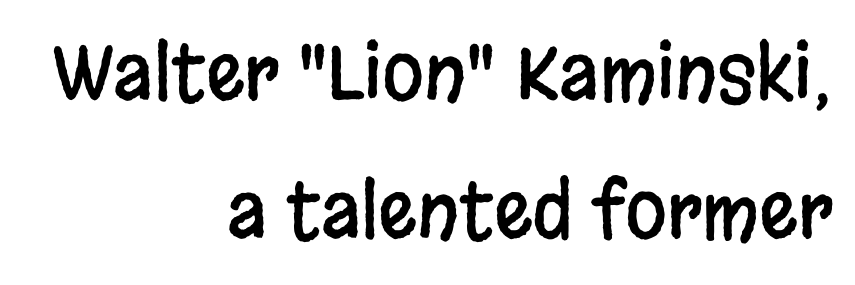
Q: Is the text italic (slanted)? A: No, it is upright.
Q: Is the typeface a serif or a sans-serif typeface? A: Sans-serif.
Q: Is the text underlined? A: No.
Q: How is the paragraph aligned? A: Right-aligned.
Q: Is the spacing between letters normal or unusually wide? A: Normal.
Q: Width (condensed, normal, or wide)? A: Condensed.
Q: Stroke contrast? A: Low.
Q: x-height? A: Large.
Q: Monospaced? A: No.
